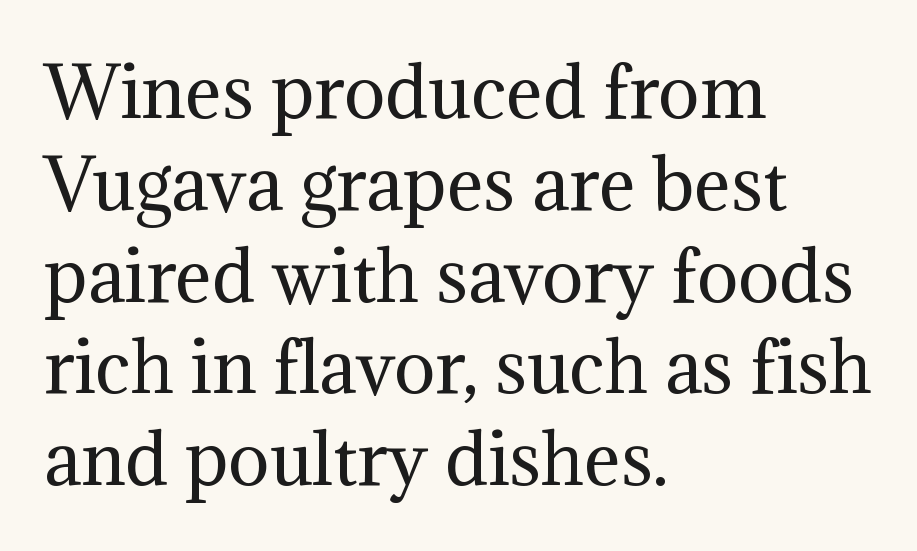
Q: Is the text bold? A: No.
Q: Is the text italic (slanted)? A: No, it is upright.
Q: Is the typeface a serif or a sans-serif typeface? A: Serif.
Q: Is the text underlined? A: No.
Q: How is the paragraph aligned? A: Left-aligned.
Q: Is the spacing between letters normal or unusually wide? A: Normal.
Q: Is the spacing between lines tight, normal or loose? A: Normal.
Q: Width (condensed, normal, or wide)? A: Normal.
Q: Stroke contrast? A: Medium.
Q: x-height? A: Medium.
Q: Monospaced? A: No.
